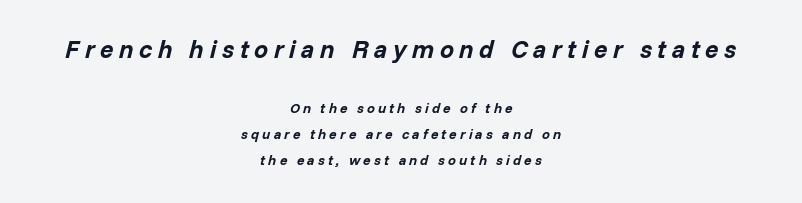
Q: Is the text bold? A: Yes.
Q: Is the text italic (slanted)? A: Yes, it leans right by about 14 degrees.
Q: Is the text underlined? A: No.
Q: How is the paragraph aligned? A: Centered.
Q: Is the spacing between letters normal or unusually wide? A: Unusually wide.
Q: Which block of text is set in a larger size, the first (top) or the second (bottom)? A: The first (top) one.
